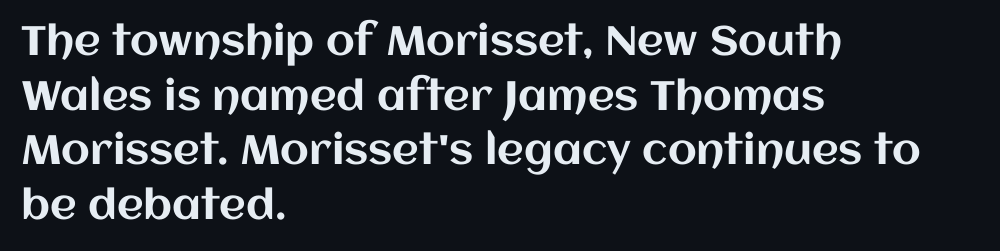
The image shows 41 px text type, upright; set left-aligned, normal line spacing (1.33x), normal letter spacing, not underlined; medium stroke contrast and a large x-height.
